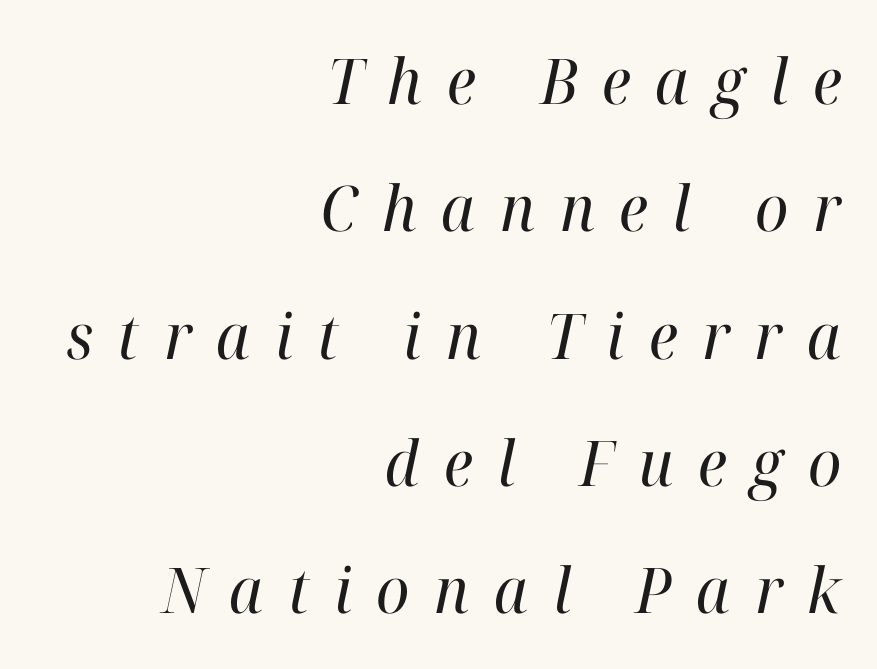
Spacing verdict: proportional, widths tailored to each character. This sample is right-justified, so line beginnings fall wherever the words allow. A typesetter would call this heavily tracked-out type. Emphasis-style slanted type is in use.
